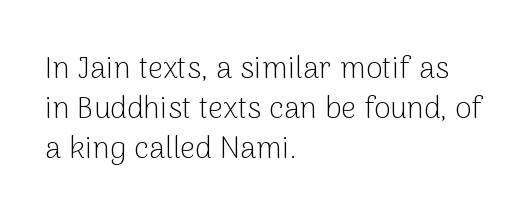
Q: Is the text bold? A: No.
Q: Is the text italic (slanted)? A: No, it is upright.
Q: Is the typeface a serif or a sans-serif typeface? A: Sans-serif.
Q: Is the text underlined? A: No.
Q: How is the paragraph aligned? A: Left-aligned.
Q: Is the spacing between letters normal or unusually wide? A: Normal.
Q: Is the spacing between lines tight, normal or loose? A: Normal.
Q: Width (condensed, normal, or wide)? A: Normal.
Q: Stroke contrast? A: Low.
Q: x-height? A: Medium.
Q: Monospaced? A: No.
